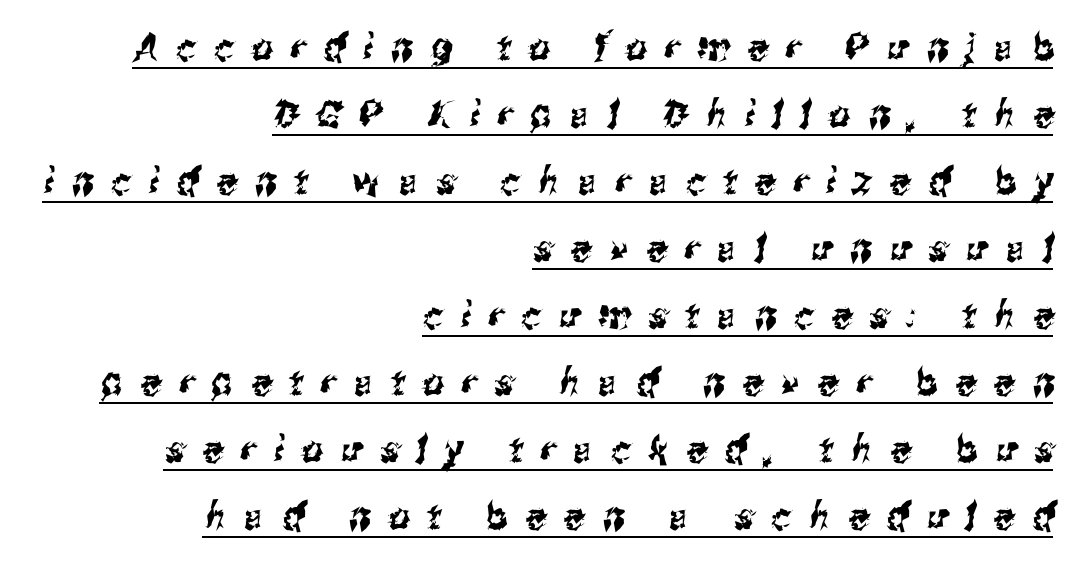
The image shows 37 px condensed sans-serif type; set right-aligned, line spacing 1.81x, unusually wide letter spacing (+0.49 em), underlined; medium stroke contrast and a medium x-height.
